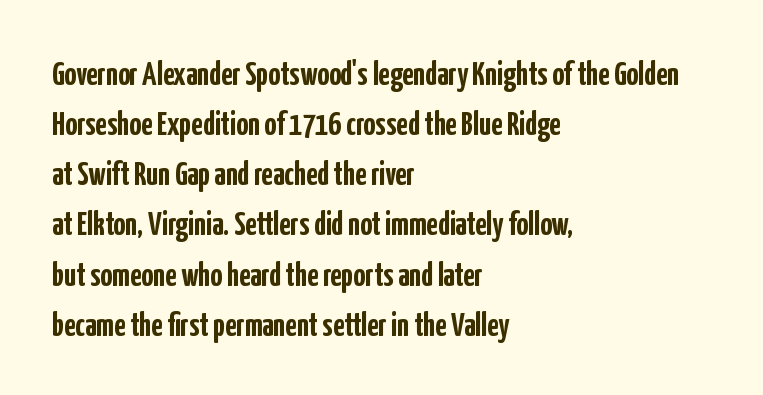
{"serif": "no", "italic": "no", "bold": "yes", "weight": "semibold", "width": "condensed", "stroke_contrast": "low", "x_height": "medium", "monospaced": "no", "underline": "no", "align": "left", "line_spacing": "normal", "line_spacing_ratio": 1.52, "letter_spacing": "normal", "letter_spacing_em": 0.0, "glyph_px": 33}
